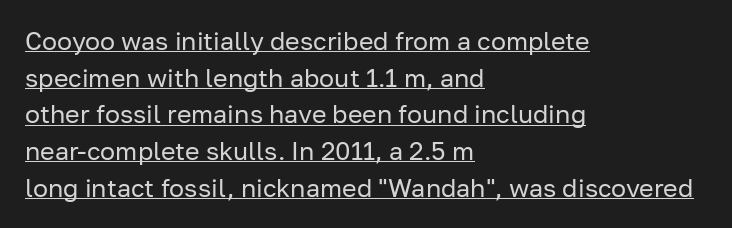
The image shows 25 px text type, upright; set left-aligned, normal line spacing (1.47x), normal letter spacing, underlined.
